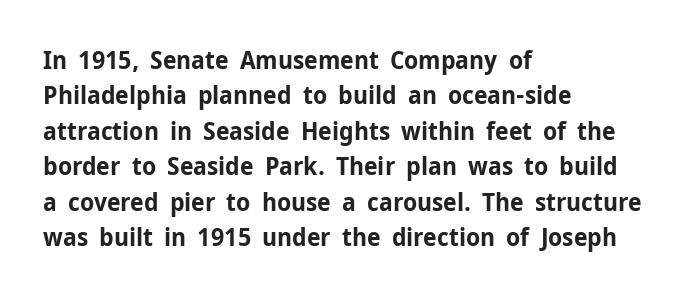
The strokes are fattened all the way to bold. Does the copy run flush right? No — it runs flush left. The face used here is rendered with its standard letterfit. Does the leading feel generous? No, just average. The typography opts for an upright posture over an oblique one.
